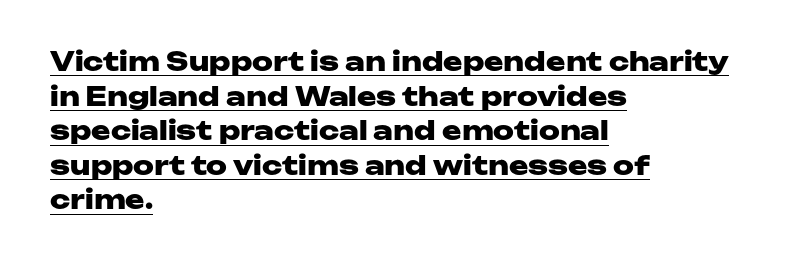
Q: Is the text bold? A: Yes.
Q: Is the text italic (slanted)? A: No, it is upright.
Q: Is the text underlined? A: Yes.
Q: How is the paragraph aligned? A: Left-aligned.
Q: Is the spacing between letters normal or unusually wide? A: Normal.
Q: Is the spacing between lines tight, normal or loose? A: Normal.
